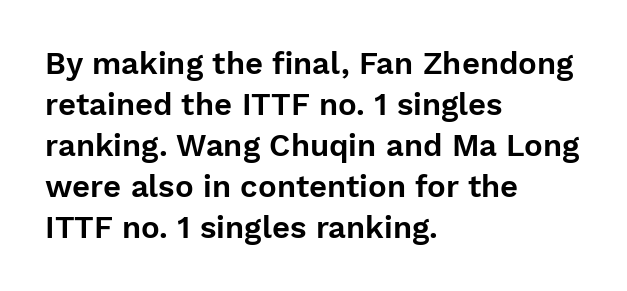
Q: Is the text italic (slanted)? A: No, it is upright.
Q: Is the typeface a serif or a sans-serif typeface? A: Sans-serif.
Q: Is the text underlined? A: No.
Q: How is the paragraph aligned? A: Left-aligned.
Q: Is the spacing between letters normal or unusually wide? A: Normal.
Q: Is the spacing between lines tight, normal or loose? A: Normal.
Q: Width (condensed, normal, or wide)? A: Normal.
Q: Stroke contrast? A: Low.
Q: x-height? A: Medium.
Q: Monospaced? A: No.
